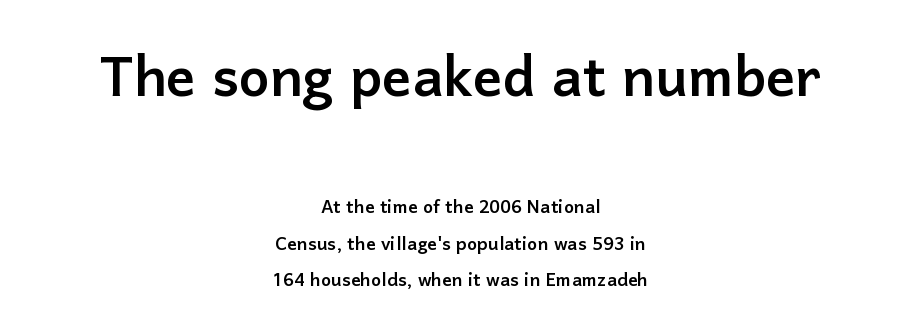
The designer left line spacing at the default. Has an underline been added? It has not. You could not count columns in this text — the font is proportionally spaced. The earlier block is typeset at a bigger size than the later block. Neither beginnings nor endings align; midpoints do.
